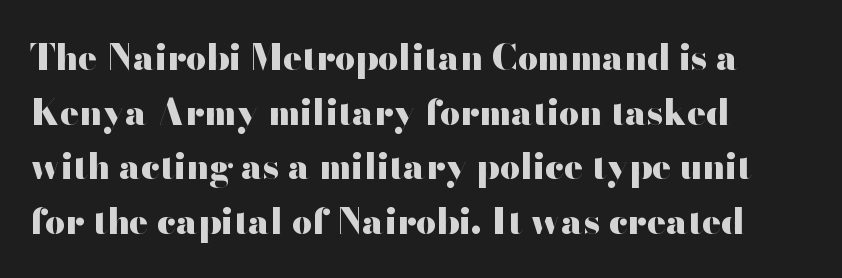
Tracking here is standard; glyphs follow each other at the usual distance. You'd pick this weight for a headline — it's a proper bold. The specimen omits any rule beneath the text block's lines. Vertical strokes here are truly vertical. The passage shown stacks its lines at a standard gap. The passage is arranged the way most books set body copy — flush left.
